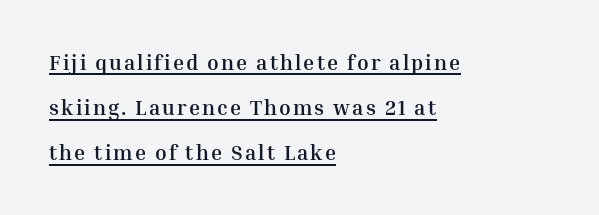
Is there an underline? Yes — a line sits under the letters. Summary of vertical rhythm: relaxed, with wide interline spacing. Stroke thickness is high; the sample reads as a true bold. The lines in this sample share a left origin and differ only in where they stop.
